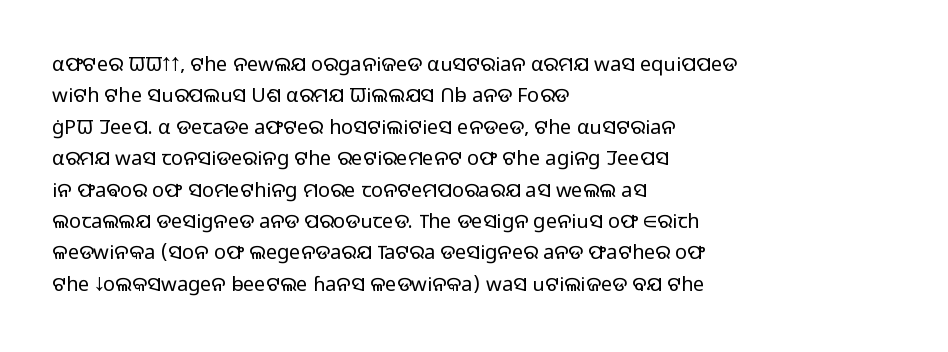
Line spacing here is normal. A typesetter would mark this as roman, not italic. The specimen omits any rule beneath the text block's lines. The rag falls on the right side of this text block. The characters are drawn with everyday or finer stroke widths.
